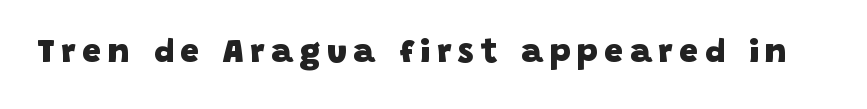
Q: Is the text bold? A: Yes.
Q: Is the typeface a serif or a sans-serif typeface? A: Sans-serif.
Q: Is the text underlined? A: No.
Q: Width (condensed, normal, or wide)? A: Normal.
Q: Stroke contrast? A: Low.
Q: x-height? A: Large.
Q: Monospaced? A: No.
